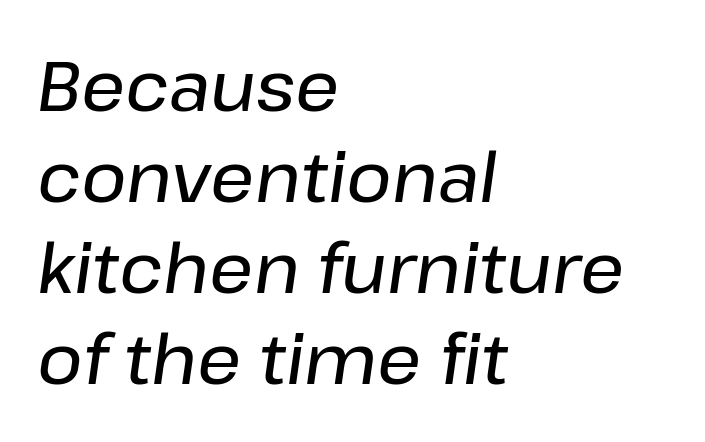
The lines sit at an ordinary, default distance from one another. The specimen reads as italic at a glance. Layout note: lines flush left. Between one letter and the next there's only the usual sliver of space.
